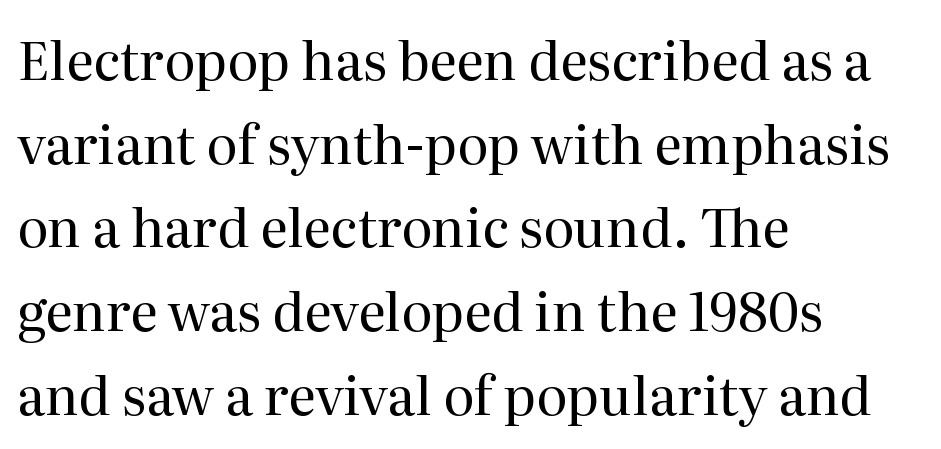
Q: Is the text bold? A: No.
Q: Is the text italic (slanted)? A: No, it is upright.
Q: Is the typeface a serif or a sans-serif typeface? A: Serif.
Q: Is the text underlined? A: No.
Q: How is the paragraph aligned? A: Left-aligned.
Q: Is the spacing between letters normal or unusually wide? A: Normal.
Q: Is the spacing between lines tight, normal or loose? A: Normal.
Q: Width (condensed, normal, or wide)? A: Normal.
Q: Stroke contrast? A: Medium.
Q: x-height? A: Medium.
Q: Monospaced? A: No.
